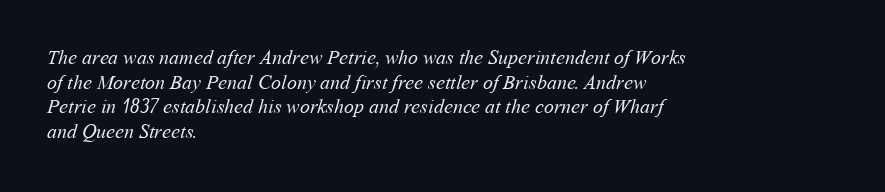
The rendering keeps characters at their native spacing. Visually the block forms a straight wall on the left and a jagged coastline on the right. The space directly below the letters is spotless. Stems and bowls with no extra thickness — not bold.
